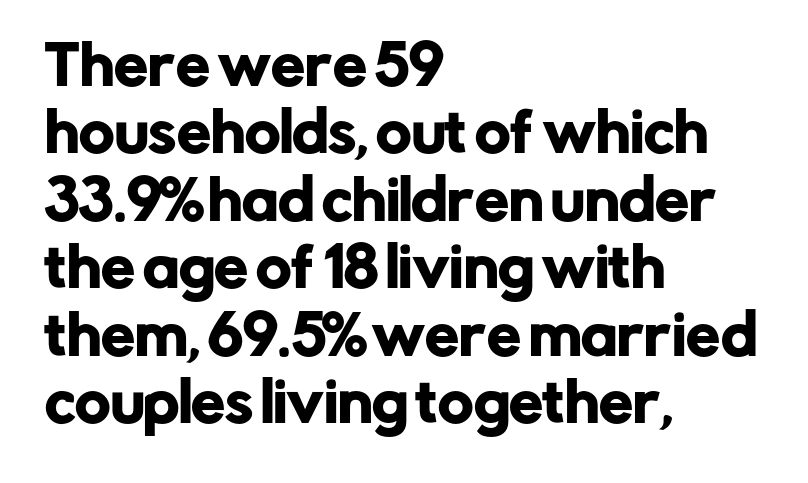
The image shows 54 px sans-serif type, upright; set left-aligned, normal line spacing (1.25x), normal letter spacing, not underlined; low stroke contrast and a medium x-height.
